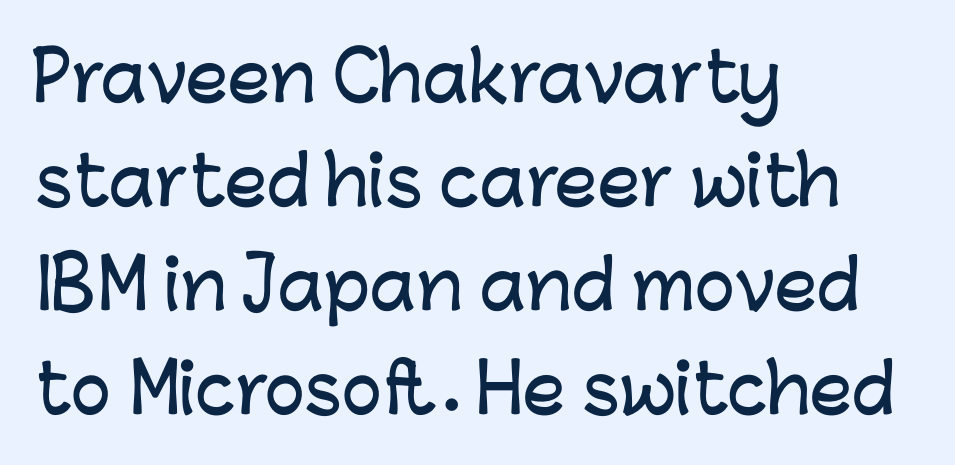
Q: Is the text italic (slanted)? A: No, it is upright.
Q: Is the typeface a serif or a sans-serif typeface? A: Sans-serif.
Q: Is the text underlined? A: No.
Q: How is the paragraph aligned? A: Left-aligned.
Q: Is the spacing between letters normal or unusually wide? A: Normal.
Q: Is the spacing between lines tight, normal or loose? A: Normal.
Q: Width (condensed, normal, or wide)? A: Normal.
Q: Stroke contrast? A: Low.
Q: x-height? A: Medium.
Q: Monospaced? A: No.
